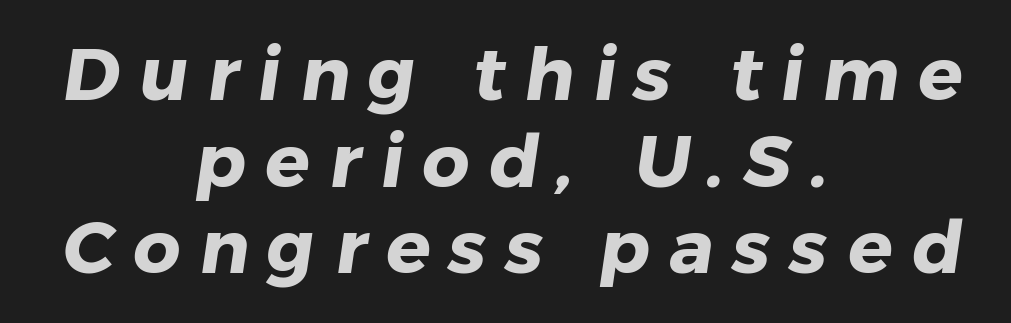
The image shows 74 px heavy sans-serif type; set centered, line spacing 1.17x, unusually wide letter spacing (+0.26 em), not underlined; low stroke contrast and a medium x-height.
